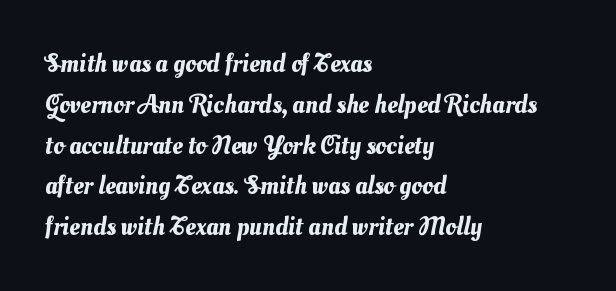
Q: Is the text underlined? A: No.
Q: How is the paragraph aligned? A: Left-aligned.
Q: Is the spacing between letters normal or unusually wide? A: Normal.
Q: Is the spacing between lines tight, normal or loose? A: Normal.
